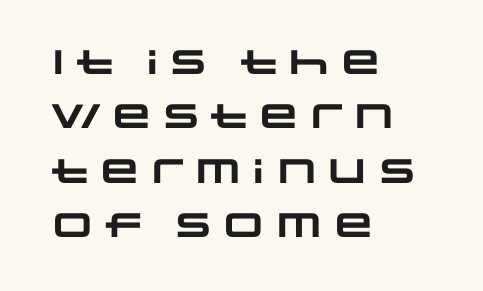
Q: Is the text bold? A: Yes.
Q: Is the typeface a serif or a sans-serif typeface? A: Sans-serif.
Q: Is the text underlined? A: No.
Q: How is the paragraph aligned? A: Left-aligned.
Q: Is the spacing between letters normal or unusually wide? A: Normal.
Q: Is the spacing between lines tight, normal or loose? A: Normal.
Q: Width (condensed, normal, or wide)? A: Wide.
Q: Stroke contrast? A: Low.
Q: x-height? A: Large.
Q: Monospaced? A: No.
